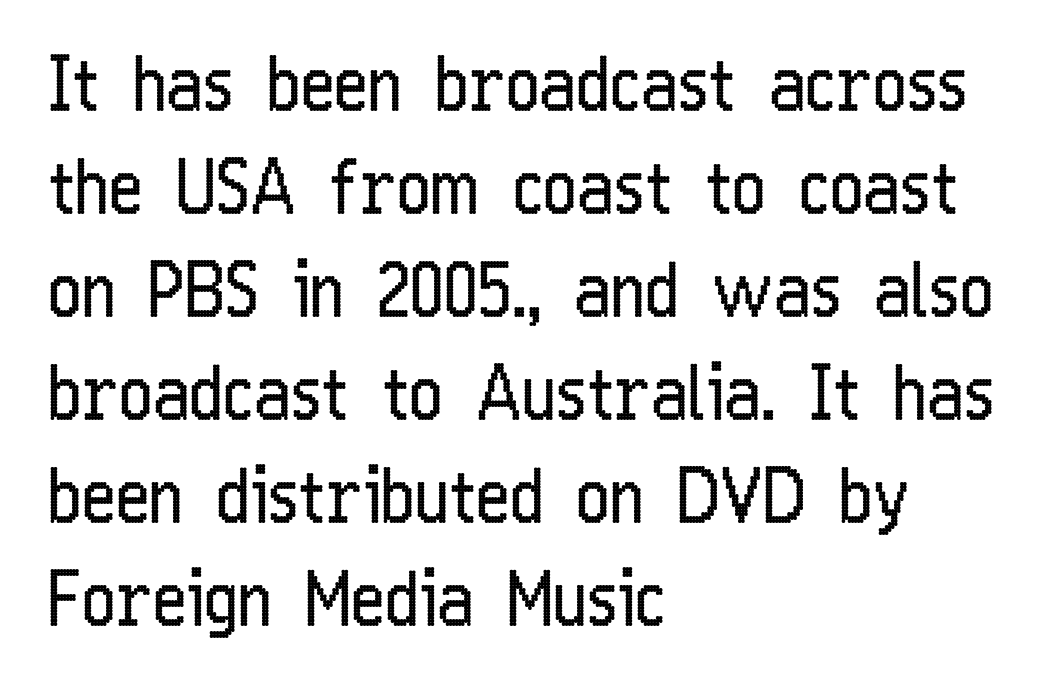
{"serif": "no", "italic": "no", "bold": "no", "weight": "regular", "width": "condensed", "stroke_contrast": "low", "x_height": "medium", "monospaced": "no", "underline": "no", "align": "left", "line_spacing": "normal", "line_spacing_ratio": 1.41, "letter_spacing": "normal", "letter_spacing_em": 0.0, "glyph_px": 73}
